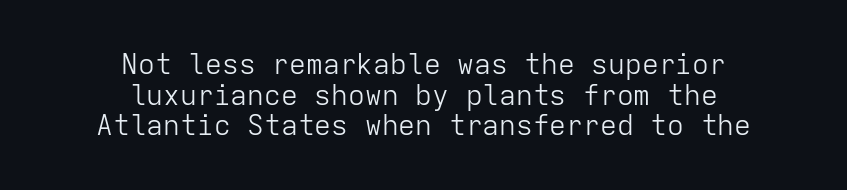
Q: Is the text bold? A: No.
Q: Is the text italic (slanted)? A: No, it is upright.
Q: Is the typeface a serif or a sans-serif typeface? A: Sans-serif.
Q: Is the text underlined? A: No.
Q: How is the paragraph aligned? A: Centered.
Q: Is the spacing between letters normal or unusually wide? A: Normal.
Q: Is the spacing between lines tight, normal or loose? A: Tight.
Q: Width (condensed, normal, or wide)? A: Normal.
Q: Stroke contrast? A: Low.
Q: x-height? A: Medium.
Q: Monospaced? A: Yes.
